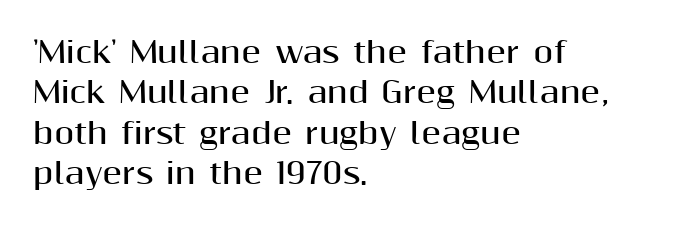
The image shows 29 px bold sans-serif type, upright; set left-aligned, normal line spacing (1.39x), normal letter spacing, not underlined; medium stroke contrast and a medium x-height.
